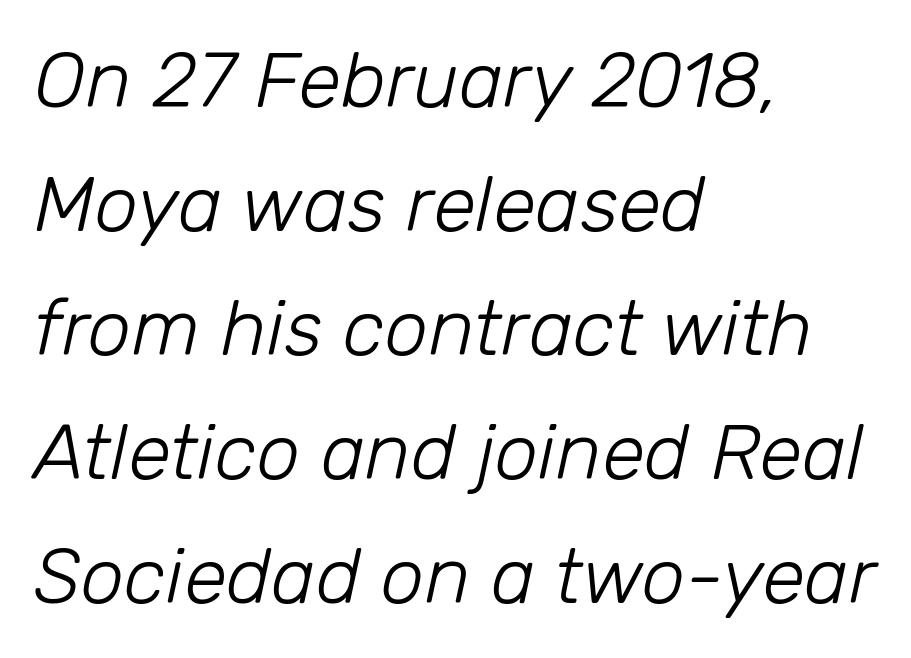
The image shows 78 px light type, italic (leaning right); set left-aligned, normal line spacing (1.59x), normal letter spacing, not underlined; low stroke contrast and a medium x-height.
